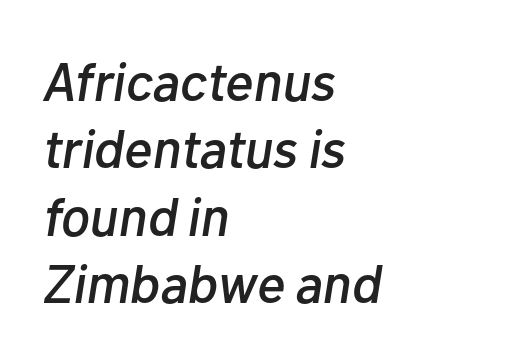
Default kerning and tracking; the words read as compact shapes. Each letter keeps its own natural width here, so spacing adapts to shape. Would a proofreader flag this as italicized? Yes. Whoever set this chose a conventional vertical rhythm. Words float on clear page, feet unadorned. If you drew a ruler down the left edge, every line would touch it.
